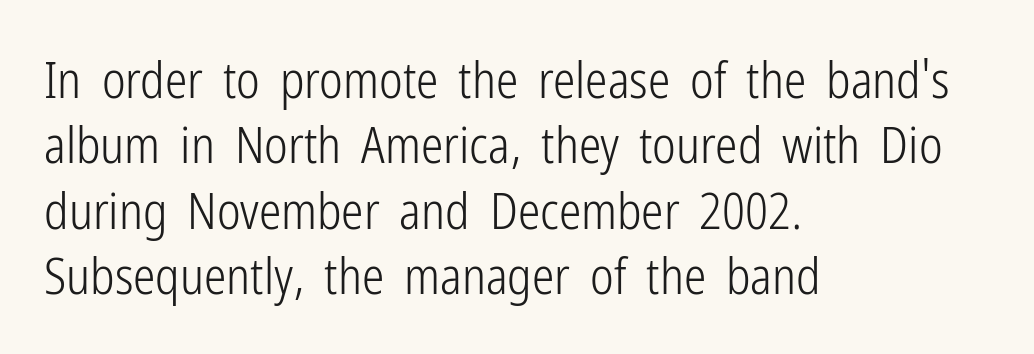
{"serif": "no", "italic": "no", "bold": "no", "weight": "light", "width": "condensed", "stroke_contrast": "low", "x_height": "medium", "monospaced": "no", "underline": "no", "align": "left", "line_spacing": "normal", "line_spacing_ratio": 1.31, "letter_spacing": "normal", "letter_spacing_em": 0.0, "glyph_px": 50}
